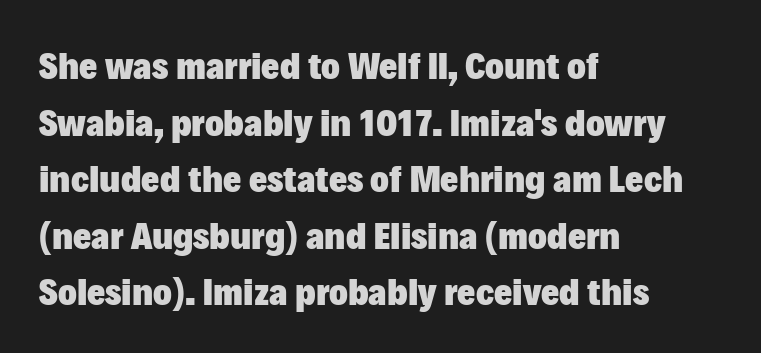
The image shows 39 px heavy sans-serif type, upright; set left-aligned, normal line spacing (1.45x), normal letter spacing, not underlined; low stroke contrast and a medium x-height.
